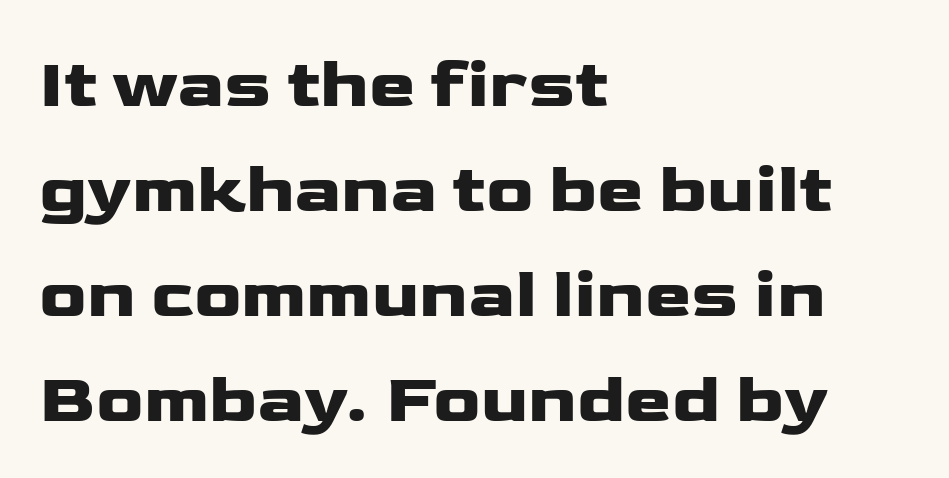
The image shows 70 px wide sans-serif type, upright; set left-aligned, normal line spacing (1.5x), normal letter spacing, not underlined; low stroke contrast and a medium x-height.
